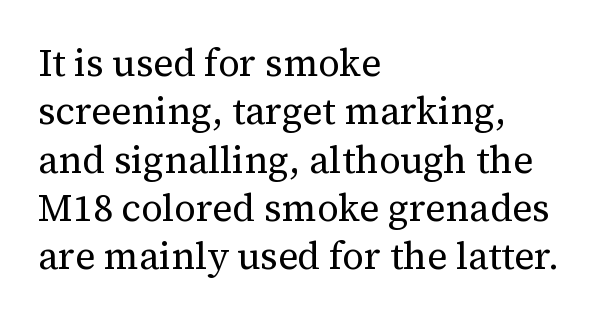
The image shows 38 px regular-weight serif type, upright; set left-aligned, normal line spacing (1.27x), normal letter spacing, not underlined; medium stroke contrast and a medium x-height.
